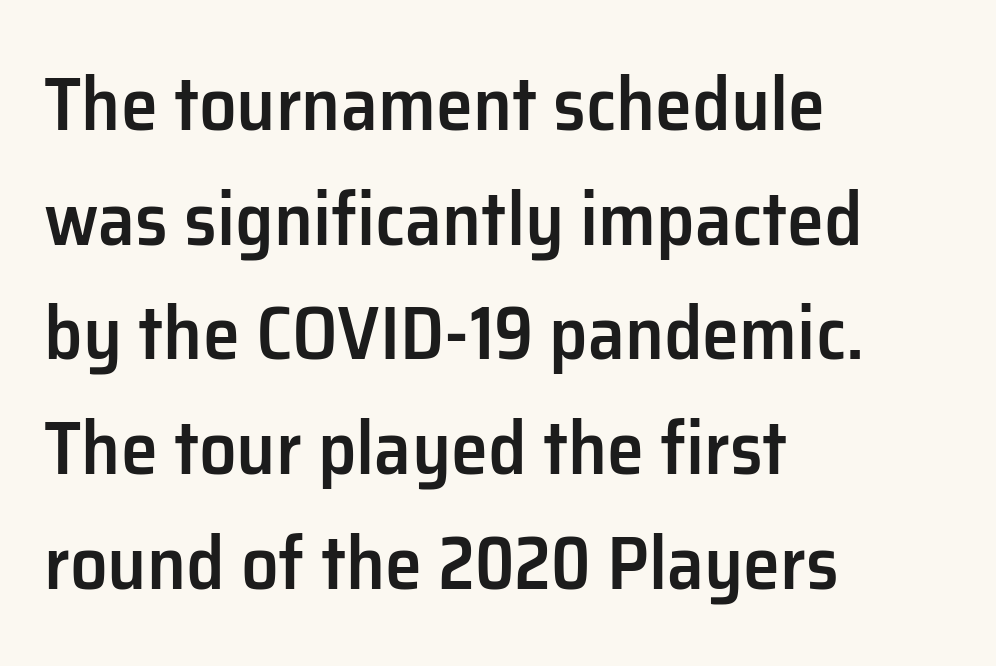
Q: Is the text bold? A: Semi-bold.
Q: Is the text italic (slanted)? A: No, it is upright.
Q: Is the typeface a serif or a sans-serif typeface? A: Sans-serif.
Q: Is the text underlined? A: No.
Q: How is the paragraph aligned? A: Left-aligned.
Q: Is the spacing between letters normal or unusually wide? A: Normal.
Q: Is the spacing between lines tight, normal or loose? A: Normal.
Q: Width (condensed, normal, or wide)? A: Normal.
Q: Stroke contrast? A: Low.
Q: x-height? A: Medium.
Q: Monospaced? A: No.
